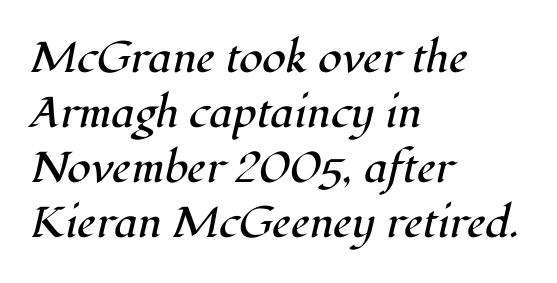
{"serif": "yes", "italic": "yes", "lean": "right", "slant_degrees": 12, "bold": "no", "weight": "regular", "width": "normal", "stroke_contrast": "high", "x_height": "medium", "monospaced": "no", "underline": "no", "align": "left", "line_spacing": "normal", "line_spacing_ratio": 1.28, "letter_spacing": "normal", "letter_spacing_em": 0.0, "glyph_px": 43}
